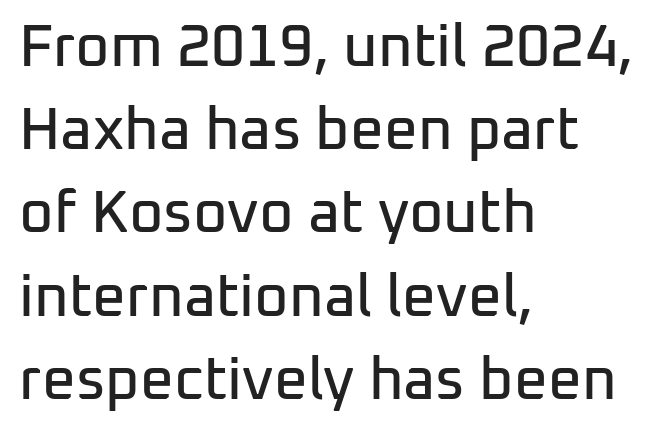
Vertical spacing — default. The type family on display is of the sans-serif kind. These lines stack with their left ends in a neat column. The face used here is proportionally spaced, like ordinary book or web type. Is there any slant? The stems are plumb. No extra tracking has been applied to these lines.
